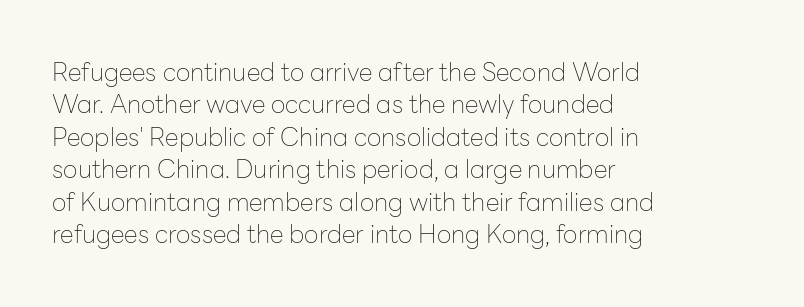
The image shows 25 px text type, upright; set left-aligned, normal line spacing (1.3x), normal letter spacing, not underlined.
